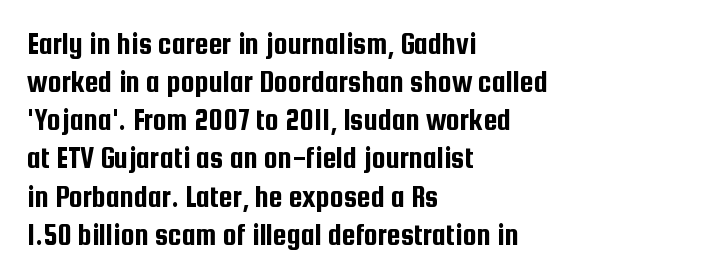
Q: Is the text italic (slanted)? A: No, it is upright.
Q: Is the typeface a serif or a sans-serif typeface? A: Sans-serif.
Q: Is the text underlined? A: No.
Q: How is the paragraph aligned? A: Left-aligned.
Q: Is the spacing between letters normal or unusually wide? A: Normal.
Q: Width (condensed, normal, or wide)? A: Condensed.
Q: Stroke contrast? A: Low.
Q: x-height? A: Medium.
Q: Monospaced? A: No.
